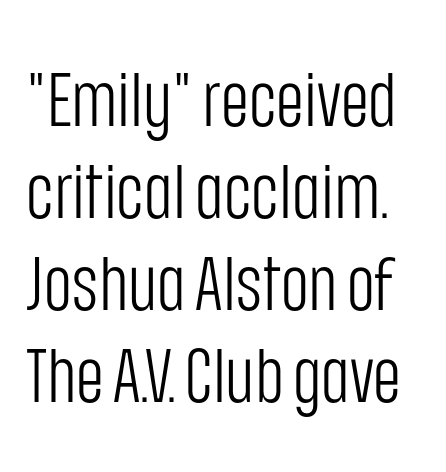
Q: Is the text bold? A: No.
Q: Is the text italic (slanted)? A: No, it is upright.
Q: Is the typeface a serif or a sans-serif typeface? A: Sans-serif.
Q: Is the text underlined? A: No.
Q: Is the spacing between letters normal or unusually wide? A: Normal.
Q: Width (condensed, normal, or wide)? A: Condensed.
Q: Stroke contrast? A: Low.
Q: x-height? A: Large.
Q: Monospaced? A: No.
